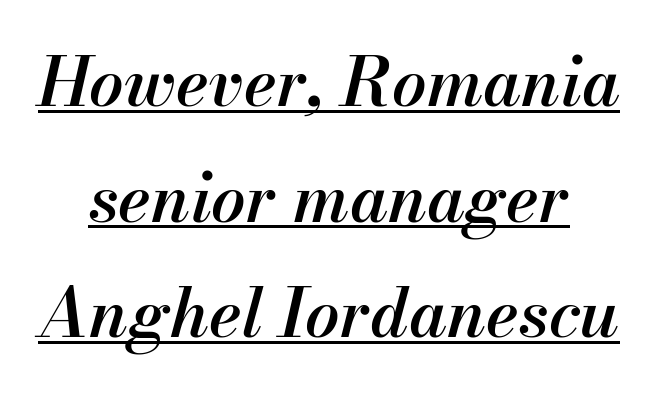
Q: Is the text bold? A: Semi-bold.
Q: Is the text italic (slanted)? A: Yes, it leans right by about 13 degrees.
Q: Is the text underlined? A: Yes.
Q: Is the spacing between letters normal or unusually wide? A: Normal.
Q: Is the spacing between lines tight, normal or loose? A: Normal.
Q: Width (condensed, normal, or wide)? A: Normal.
Q: Stroke contrast? A: Medium.
Q: x-height? A: Small.
Q: Monospaced? A: No.
